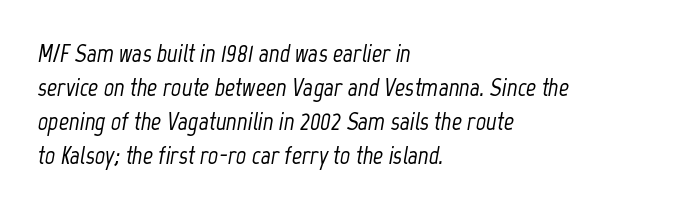
The image shows 25 px text type, italic (leaning right); set left-aligned, normal line spacing (1.36x), normal letter spacing, not underlined.
